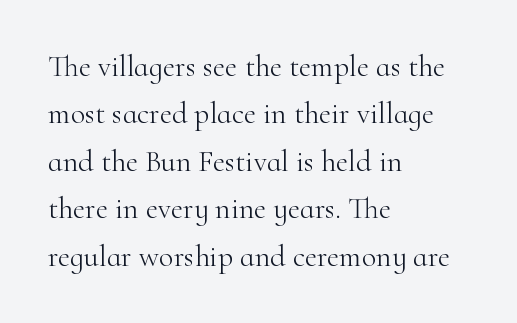
Q: Is the text bold? A: No.
Q: Is the text italic (slanted)? A: No, it is upright.
Q: Is the typeface a serif or a sans-serif typeface? A: Serif.
Q: Is the text underlined? A: No.
Q: How is the paragraph aligned? A: Left-aligned.
Q: Is the spacing between letters normal or unusually wide? A: Normal.
Q: Is the spacing between lines tight, normal or loose? A: Normal.
Q: Width (condensed, normal, or wide)? A: Normal.
Q: Stroke contrast? A: High.
Q: x-height? A: Small.
Q: Monospaced? A: No.
